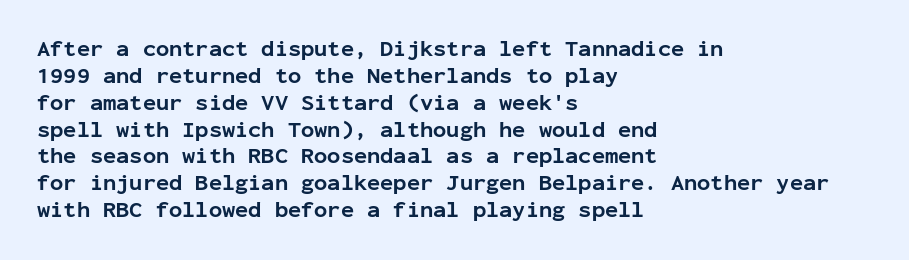
The image shows 22 px bold type, upright; set left-aligned, line spacing 1.22x, normal letter spacing, not underlined.
